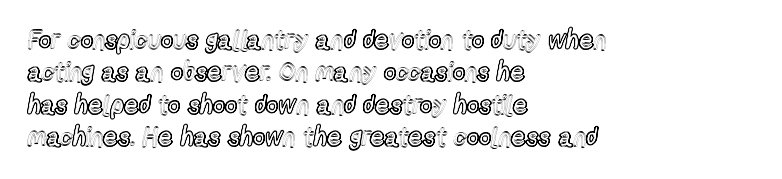
These lines sit exactly where default settings would place them. Typeset ragged right — the left edge is the straight one. Just letters on the line, the space beneath them empty. Caption: standard tracking, unaltered.
